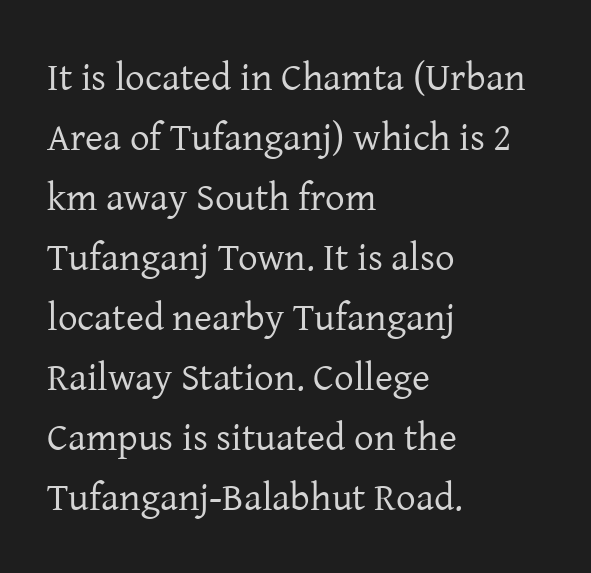
The image shows 39 px regular-weight serif type, upright; set left-aligned, normal line spacing (1.54x), normal letter spacing, not underlined; low stroke contrast and a medium x-height.
